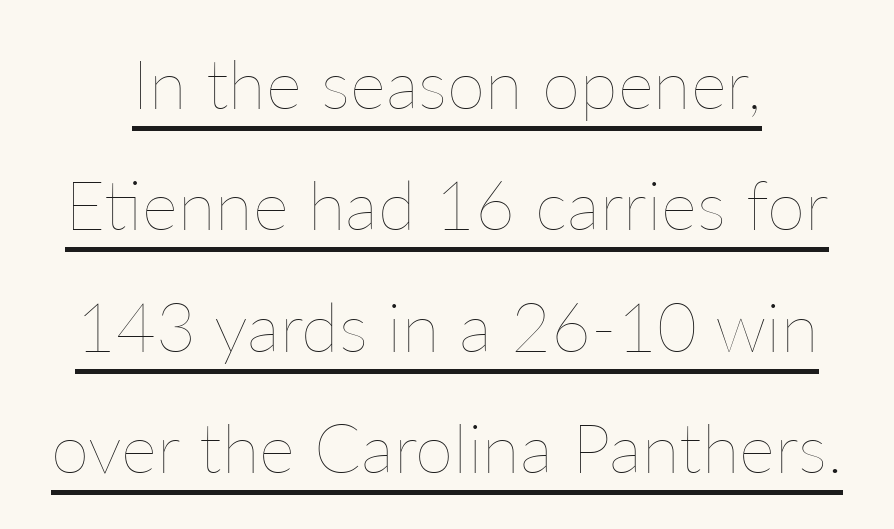
Q: Is the text bold? A: No.
Q: Is the text italic (slanted)? A: No, it is upright.
Q: Is the text underlined? A: Yes.
Q: Is the spacing between letters normal or unusually wide? A: Normal.
Q: Width (condensed, normal, or wide)? A: Normal.
Q: Stroke contrast? A: Low.
Q: x-height? A: Medium.
Q: Monospaced? A: No.
